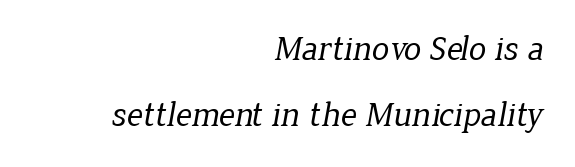
{"serif": "yes", "bold": "no", "weight": "regular", "width": "normal", "stroke_contrast": "low", "x_height": "medium", "monospaced": "no", "underline": "no", "align": "right", "line_spacing_ratio": 1.89, "letter_spacing": "normal", "letter_spacing_em": 0.0, "glyph_px": 35}
